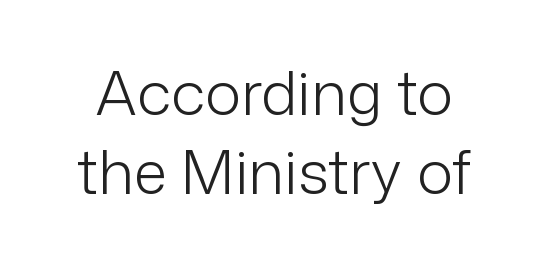
Q: Is the text bold? A: No.
Q: Is the text italic (slanted)? A: No, it is upright.
Q: Is the typeface a serif or a sans-serif typeface? A: Sans-serif.
Q: Is the text underlined? A: No.
Q: Is the spacing between letters normal or unusually wide? A: Normal.
Q: Is the spacing between lines tight, normal or loose? A: Normal.
Q: Width (condensed, normal, or wide)? A: Normal.
Q: Stroke contrast? A: Low.
Q: x-height? A: Medium.
Q: Monospaced? A: No.
